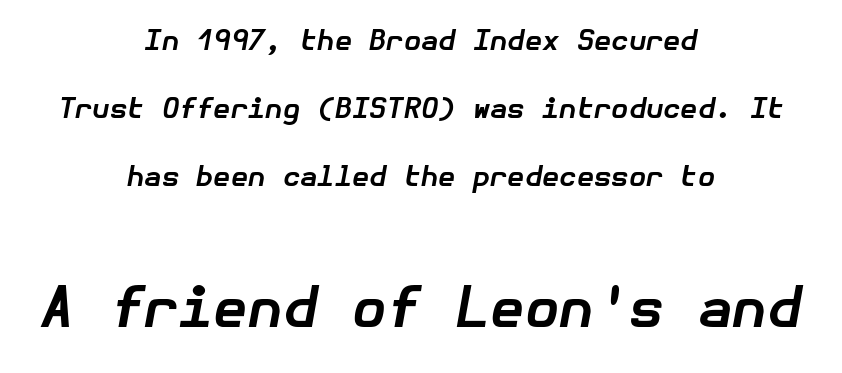
Q: Is the text bold? A: Yes.
Q: Is the text italic (slanted)? A: Yes, it leans right by about 10 degrees.
Q: Is the text underlined? A: No.
Q: How is the paragraph aligned? A: Centered.
Q: Is the spacing between letters normal or unusually wide? A: Normal.
Q: Is the spacing between lines tight, normal or loose? A: Loose.
Q: Which block of text is set in a larger size, the first (top) or the second (bottom)? A: The second (bottom) one.
Q: Width (condensed, normal, or wide)? A: Normal.
Q: Stroke contrast? A: Low.
Q: x-height? A: Medium.
